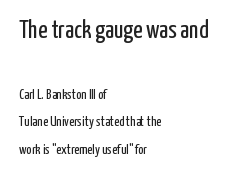
Q: Is the text bold? A: No.
Q: Is the text italic (slanted)? A: No, it is upright.
Q: Is the text underlined? A: No.
Q: How is the paragraph aligned? A: Left-aligned.
Q: Is the spacing between letters normal or unusually wide? A: Normal.
Q: Is the spacing between lines tight, normal or loose? A: Loose.
Q: Which block of text is set in a larger size, the first (top) or the second (bottom)? A: The first (top) one.
